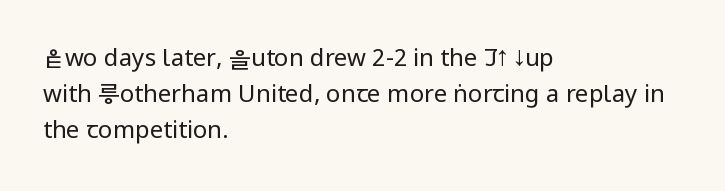
{"italic": "no", "bold": "no", "underline": "no", "align": "left", "line_spacing": "normal", "line_spacing_ratio": 1.49, "letter_spacing": "normal", "letter_spacing_em": 0.0, "glyph_px": 24}
